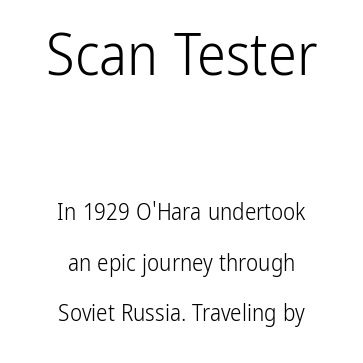
Q: Is the text bold? A: No.
Q: Is the text italic (slanted)? A: No, it is upright.
Q: Is the typeface a serif or a sans-serif typeface? A: Sans-serif.
Q: Is the text underlined? A: No.
Q: How is the paragraph aligned? A: Centered.
Q: Is the spacing between letters normal or unusually wide? A: Normal.
Q: Is the spacing between lines tight, normal or loose? A: Loose.
Q: Which block of text is set in a larger size, the first (top) or the second (bottom)? A: The first (top) one.
Q: Width (condensed, normal, or wide)? A: Condensed.
Q: Stroke contrast? A: Low.
Q: x-height? A: Medium.
Q: Monospaced? A: No.
